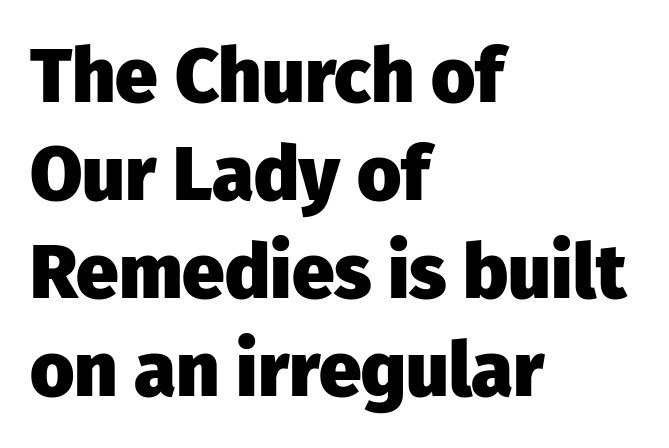
Q: Is the text bold? A: Yes.
Q: Is the text italic (slanted)? A: No, it is upright.
Q: Is the typeface a serif or a sans-serif typeface? A: Sans-serif.
Q: Is the text underlined? A: No.
Q: How is the paragraph aligned? A: Left-aligned.
Q: Is the spacing between letters normal or unusually wide? A: Normal.
Q: Is the spacing between lines tight, normal or loose? A: Normal.
Q: Width (condensed, normal, or wide)? A: Normal.
Q: Stroke contrast? A: Low.
Q: x-height? A: Medium.
Q: Monospaced? A: No.
